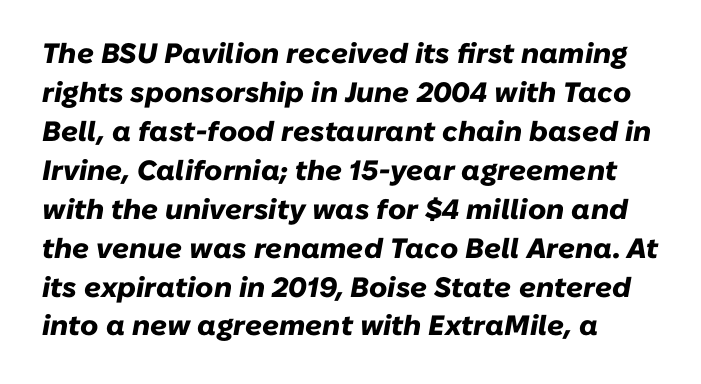
{"italic": "yes", "lean": "right", "slant_degrees": 10, "bold": "yes", "weight": "heavy", "width": "normal", "stroke_contrast": "low", "x_height": "medium", "monospaced": "no", "underline": "no", "line_spacing": "normal", "line_spacing_ratio": 1.39, "letter_spacing": "normal", "letter_spacing_em": 0.0, "glyph_px": 28}
